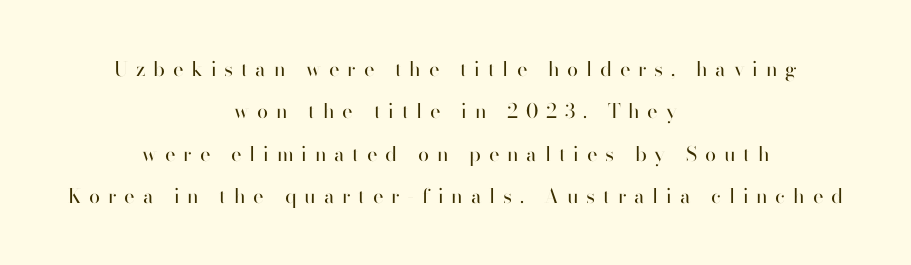
No chunkiness to these letters — they're not bold. You can tell it's not italic because the verticals are truly vertical. Has an underline been added? It has not. The text block is weighted toward neither margin, spreading evenly from the middle. How would I describe the line gaps? Wide and relaxed. You could only call the tracking loose — the letters float apart.
